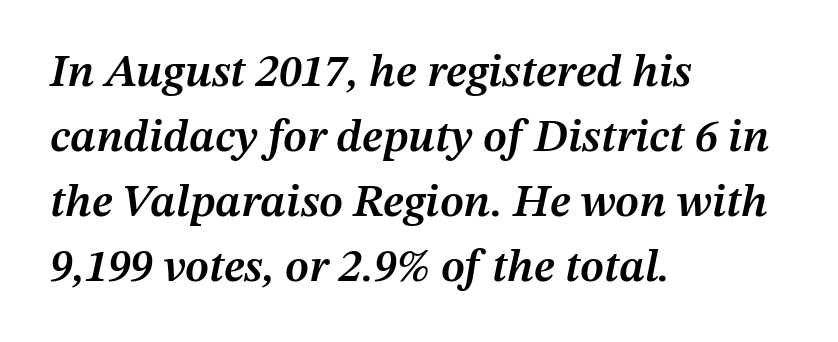
{"italic": "yes", "lean": "right", "slant_degrees": 12, "bold": "semi", "weight": "semibold", "width": "normal", "stroke_contrast": "medium", "x_height": "medium", "monospaced": "no", "underline": "no", "align": "left", "line_spacing": "normal", "line_spacing_ratio": 1.41, "letter_spacing": "normal", "letter_spacing_em": 0.0, "glyph_px": 46}
